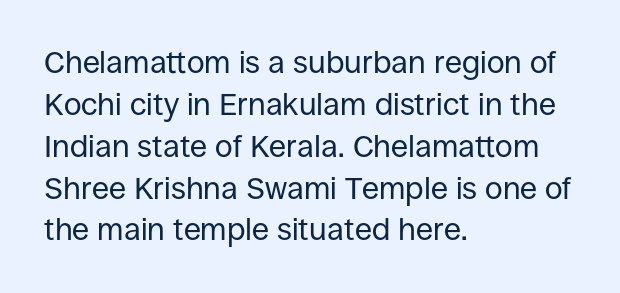
{"serif": "no", "italic": "no", "bold": "no", "weight": "regular", "width": "normal", "stroke_contrast": "low", "x_height": "large", "monospaced": "no", "underline": "no", "align": "left", "line_spacing": "normal", "line_spacing_ratio": 1.35, "letter_spacing": "normal", "letter_spacing_em": 0.0, "glyph_px": 31}
